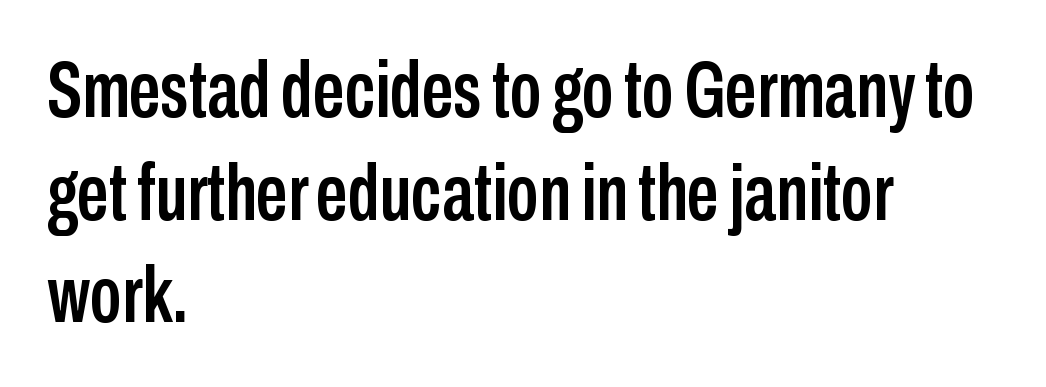
The rag falls on the right side of this text block. The passage shown is typed in a proportional face where columns would drift. Regular leading. The horizontal fit of the characters is conventional and even. A roman cut, with each character standing at attention.
